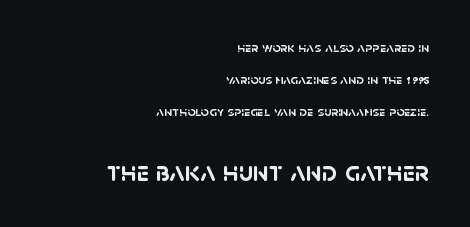
Decoration check: the copy has no underline. Character widths vary here, with narrow letters taking less room than wide ones. A typesetter would call this zero additional tracking. Block two is the big one; block one sits smaller above it. Is there much room between lines? Yes — plenty of vertical air separates them. This is heavy type, rendered in bold.
